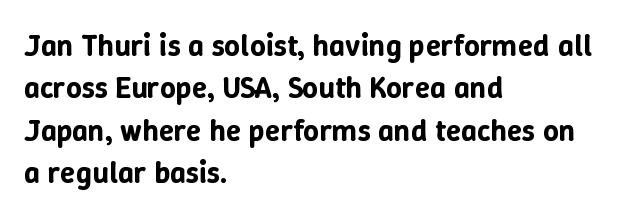
The image shows 31 px text type, upright; set left-aligned, normal line spacing (1.37x), normal letter spacing, not underlined; low stroke contrast and a medium x-height.
